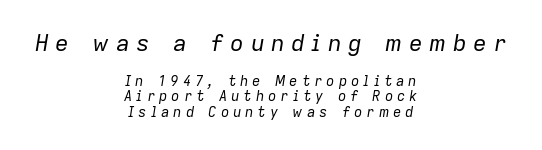
{"italic": "yes", "lean": "right", "slant_degrees": 9, "bold": "no", "underline": "no", "align": "center", "line_spacing": "tight", "line_spacing_ratio": 1.11, "letter_spacing": "wide", "letter_spacing_em": 0.28, "larger_block": "first", "size_ratio": 1.64, "glyph_px": 23}
